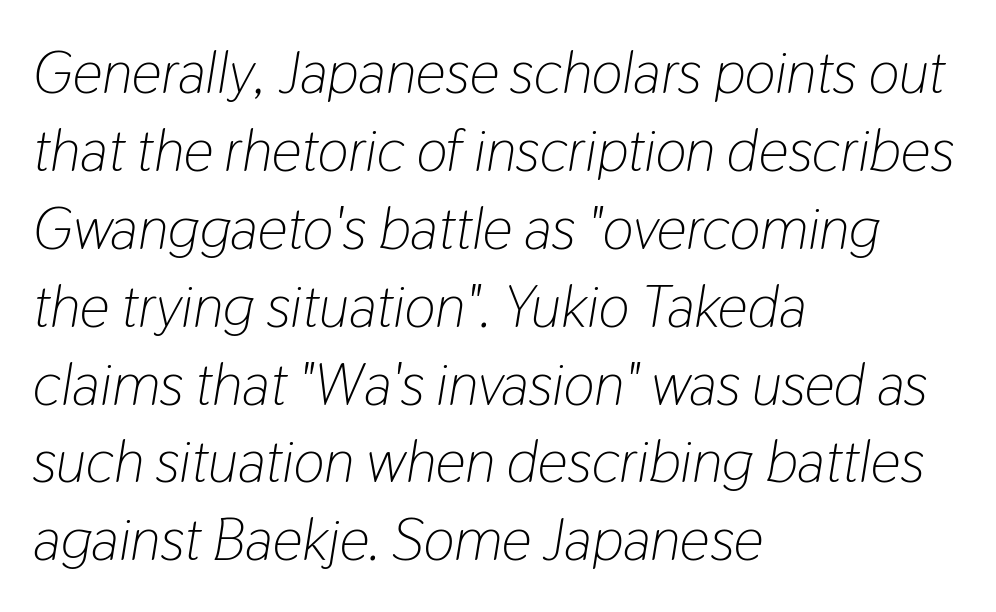
The image shows 59 px light, condensed type, italic (leaning right); set left-aligned, normal line spacing (1.32x), normal letter spacing, not underlined; low stroke contrast and a medium x-height.
